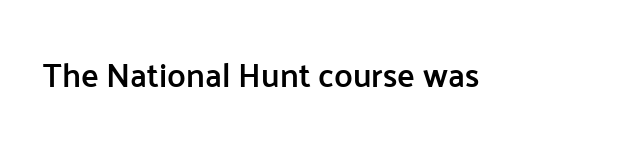
These lines keep a tight, regular rhythm from letter to letter. Do the characters align in a grid? No, the font is proportional. Only glyphs here, with clear space below each row. The font's upright variant was chosen for this text.
